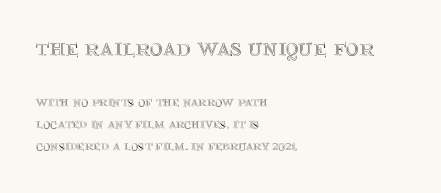
Casual observation: everything's shoved over to the left. When letters stand straight like this, we call the style roman or upright. Tracking value appears to be zero — textbook default spacing. Quick note: interline space is typical. Typesetter's note — upper block bumped up in size, lower block left smaller. Descenders hang freely into open space.
